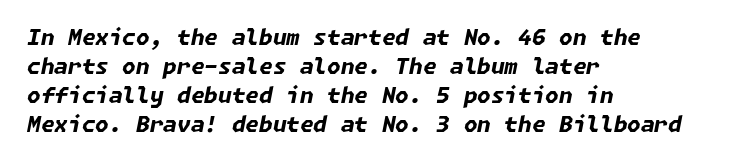
These lines were composed using italics. This sample keeps an unexceptional amount of space between lines. You could call the tracking neutral — neither tight nor loose. Emphasis by weight is at full strength: bold. All the whitespace from short lines collects on the right. Lines of text with bare space underneath.
